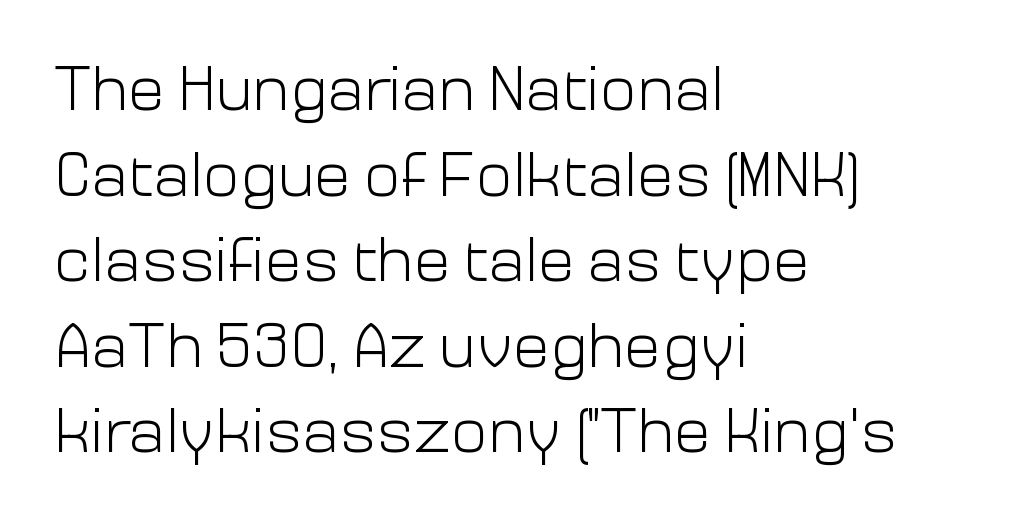
{"serif": "no", "italic": "no", "bold": "no", "weight": "light", "width": "normal", "stroke_contrast": "low", "x_height": "medium", "monospaced": "no", "underline": "no", "align": "left", "line_spacing": "normal", "line_spacing_ratio": 1.38, "letter_spacing": "normal", "letter_spacing_em": 0.0, "glyph_px": 62}
